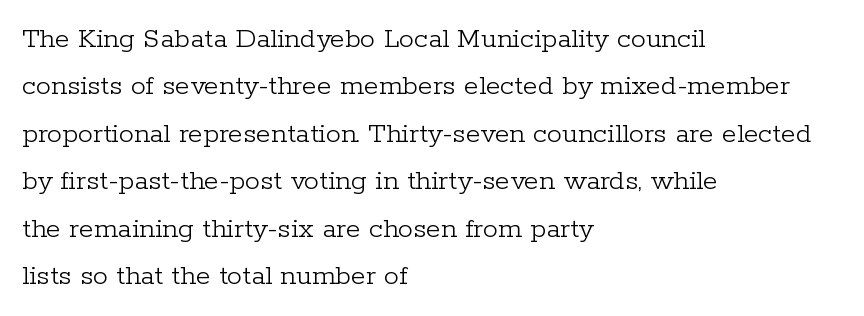
Q: Is the text bold? A: No.
Q: Is the text italic (slanted)? A: No, it is upright.
Q: Is the typeface a serif or a sans-serif typeface? A: Serif.
Q: Is the text underlined? A: No.
Q: How is the paragraph aligned? A: Left-aligned.
Q: Is the spacing between letters normal or unusually wide? A: Normal.
Q: Is the spacing between lines tight, normal or loose? A: Normal.
Q: Width (condensed, normal, or wide)? A: Normal.
Q: Stroke contrast? A: Low.
Q: x-height? A: Medium.
Q: Monospaced? A: No.
